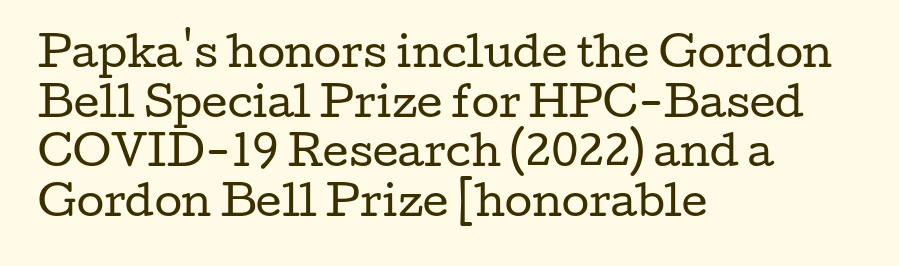
Q: Is the text bold? A: No.
Q: Is the text italic (slanted)? A: No, it is upright.
Q: Is the typeface a serif or a sans-serif typeface? A: Serif.
Q: Is the text underlined? A: No.
Q: How is the paragraph aligned? A: Left-aligned.
Q: Is the spacing between letters normal or unusually wide? A: Normal.
Q: Width (condensed, normal, or wide)? A: Wide.
Q: Stroke contrast? A: Low.
Q: x-height? A: Medium.
Q: Monospaced? A: No.
